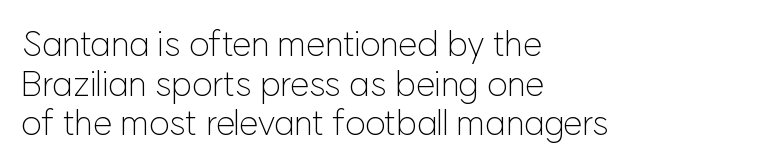
{"serif": "no", "italic": "no", "bold": "no", "weight": "light", "width": "normal", "stroke_contrast": "low", "x_height": "medium", "monospaced": "no", "underline": "no", "align": "left", "line_spacing": "tight", "line_spacing_ratio": 1.13, "letter_spacing": "normal", "letter_spacing_em": 0.0, "glyph_px": 35}
